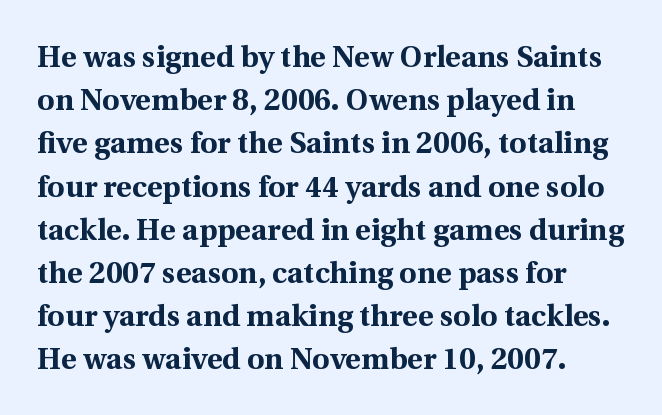
The image shows 30 px bold serif type, upright; set left-aligned, normal line spacing (1.44x), normal letter spacing, not underlined; a medium x-height.
